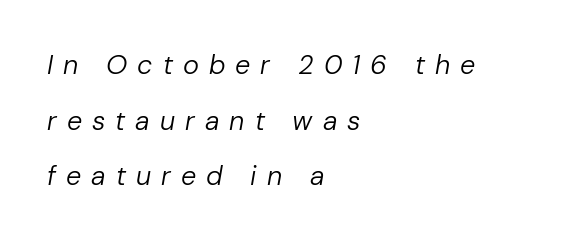
Q: Is the text bold? A: No.
Q: Is the text italic (slanted)? A: Yes, it leans right by about 10 degrees.
Q: Is the text underlined? A: No.
Q: How is the paragraph aligned? A: Left-aligned.
Q: Is the spacing between letters normal or unusually wide? A: Unusually wide.
Q: Is the spacing between lines tight, normal or loose? A: Loose.
